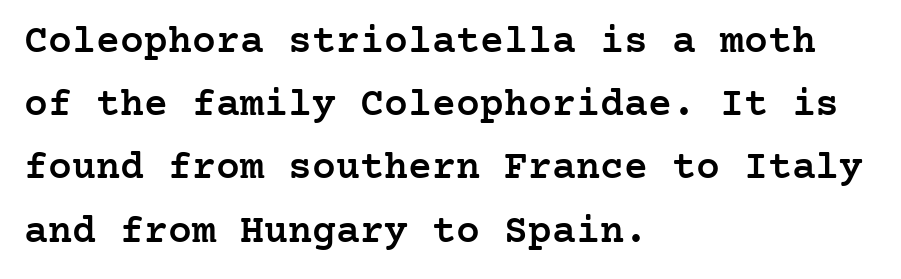
The image shows 40 px semibold serif type, upright; set left-aligned, normal line spacing (1.58x), normal letter spacing, not underlined; low stroke contrast and a medium x-height.
